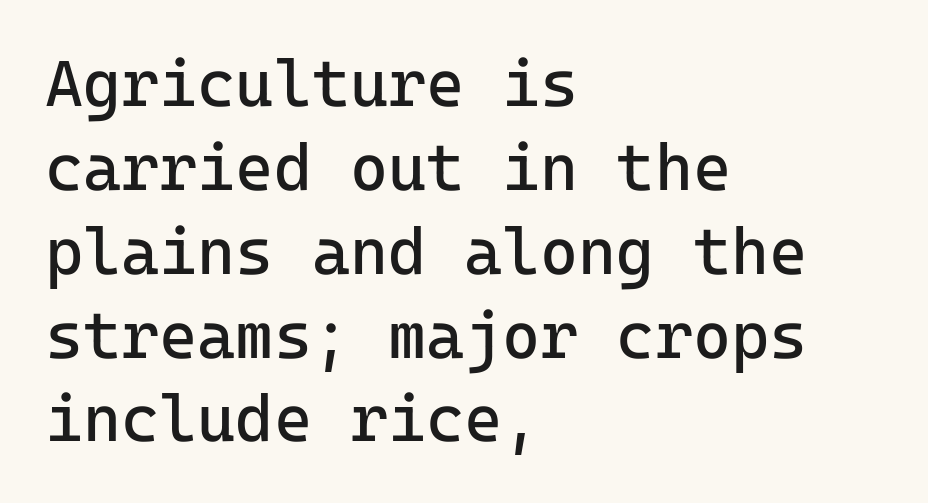
The image shows 65 px regular-weight sans-serif type, upright, monospaced; set left-aligned, normal line spacing (1.29x), normal letter spacing, not underlined; low stroke contrast and a medium x-height.
